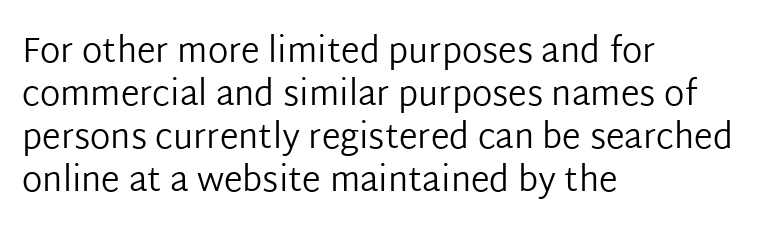
Q: Is the text bold? A: No.
Q: Is the text italic (slanted)? A: No, it is upright.
Q: Is the typeface a serif or a sans-serif typeface? A: Sans-serif.
Q: Is the text underlined? A: No.
Q: How is the paragraph aligned? A: Left-aligned.
Q: Is the spacing between letters normal or unusually wide? A: Normal.
Q: Is the spacing between lines tight, normal or loose? A: Normal.
Q: Width (condensed, normal, or wide)? A: Normal.
Q: Stroke contrast? A: Low.
Q: x-height? A: Medium.
Q: Monospaced? A: No.
